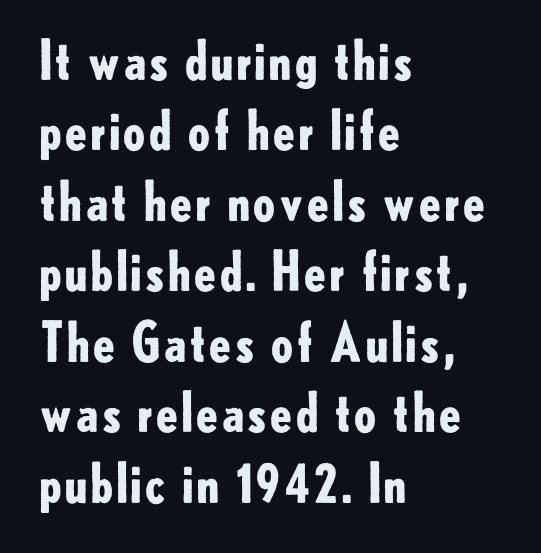
{"serif": "no", "italic": "no", "bold": "yes", "weight": "bold", "width": "normal", "stroke_contrast": "low", "x_height": "small", "monospaced": "no", "underline": "no", "align": "left", "line_spacing": "normal", "line_spacing_ratio": 1.33, "letter_spacing": "normal", "letter_spacing_em": 0.0, "glyph_px": 53}
